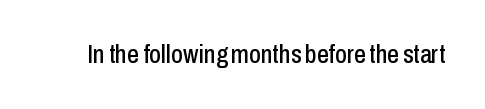
{"italic": "no", "underline": "no", "letter_spacing": "normal", "letter_spacing_em": 0.0, "glyph_px": 26}
